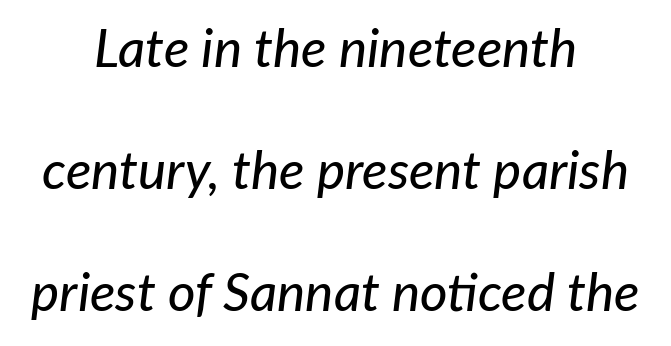
Q: Is the text italic (slanted)? A: Yes, it leans right by about 7 degrees.
Q: Is the text underlined? A: No.
Q: How is the paragraph aligned? A: Centered.
Q: Is the spacing between letters normal or unusually wide? A: Normal.
Q: Is the spacing between lines tight, normal or loose? A: Loose.
Q: Width (condensed, normal, or wide)? A: Normal.
Q: Stroke contrast? A: Low.
Q: x-height? A: Medium.
Q: Monospaced? A: No.
